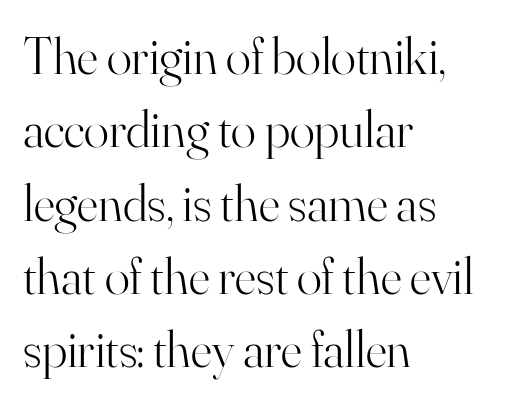
The image shows 52 px light serif type, upright; set left-aligned, normal line spacing (1.41x), normal letter spacing, not underlined; high stroke contrast and a small x-height.
